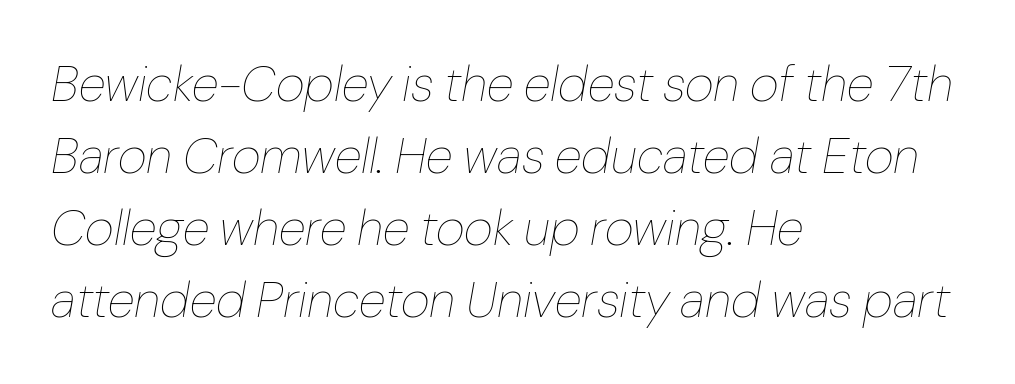
The image shows 50 px thin type, italic (leaning right); set left-aligned, normal line spacing (1.44x), normal letter spacing, not underlined; low stroke contrast and a medium x-height.
